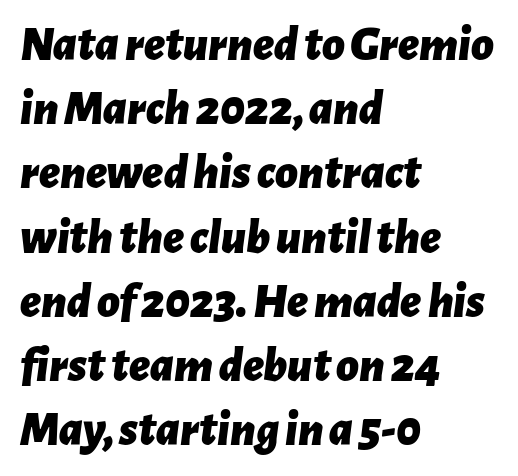
{"italic": "yes", "lean": "right", "slant_degrees": 7, "bold": "yes", "weight": "bold", "width": "normal", "stroke_contrast": "low", "x_height": "medium", "monospaced": "no", "underline": "no", "align": "left", "line_spacing": "normal", "line_spacing_ratio": 1.31, "letter_spacing": "normal", "letter_spacing_em": 0.0, "glyph_px": 49}
